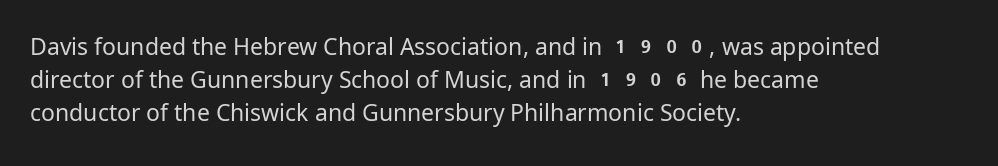
The image shows 23 px text type, upright; set left-aligned, normal line spacing (1.43x), normal letter spacing, not underlined.
